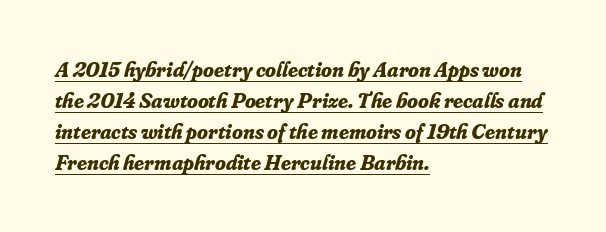
Q: Is the text bold? A: Yes.
Q: Is the text italic (slanted)? A: Yes, it leans right by about 16 degrees.
Q: Is the text underlined? A: Yes.
Q: How is the paragraph aligned? A: Left-aligned.
Q: Is the spacing between letters normal or unusually wide? A: Normal.
Q: Is the spacing between lines tight, normal or loose? A: Normal.
